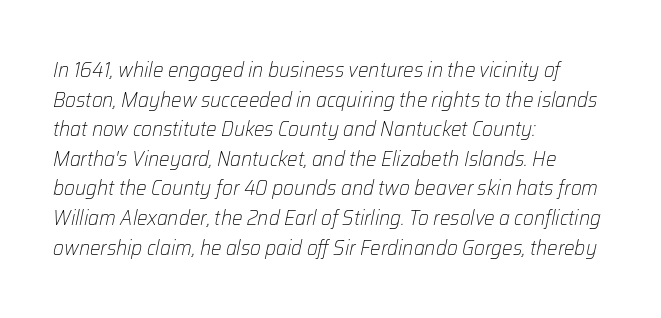
These lines were composed using italics. Short and long lines alike share a common starting point at left. The face looks like a standard text weight, possibly lighter. Descenders hang freely into open space. What stands out about the letter spacing? Nothing — it is the standard amount.
